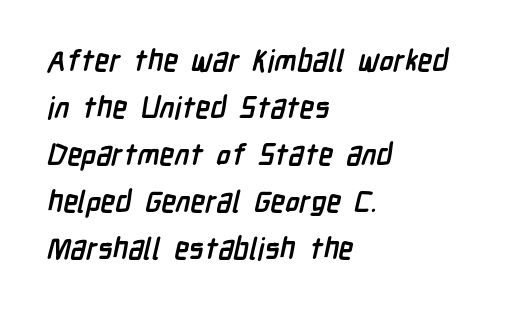
{"serif": "no", "bold": "yes", "weight": "semibold", "width": "condensed", "stroke_contrast": "low", "x_height": "medium", "monospaced": "no", "underline": "no", "align": "left", "line_spacing": "normal", "line_spacing_ratio": 1.57, "letter_spacing": "normal", "letter_spacing_em": 0.0, "glyph_px": 30}
